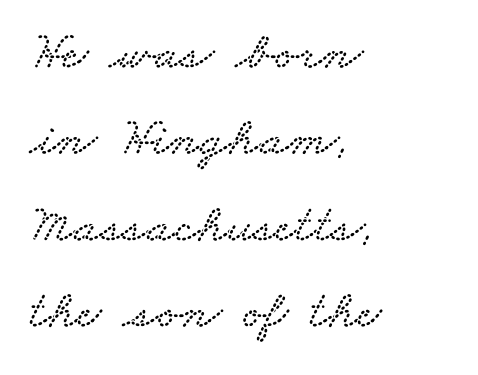
Q: Is the typeface a serif or a sans-serif typeface? A: Serif.
Q: Is the text underlined? A: No.
Q: How is the paragraph aligned? A: Left-aligned.
Q: Is the spacing between letters normal or unusually wide? A: Normal.
Q: Is the spacing between lines tight, normal or loose? A: Normal.
Q: Width (condensed, normal, or wide)? A: Wide.
Q: Stroke contrast? A: Low.
Q: x-height? A: Small.
Q: Monospaced? A: No.
